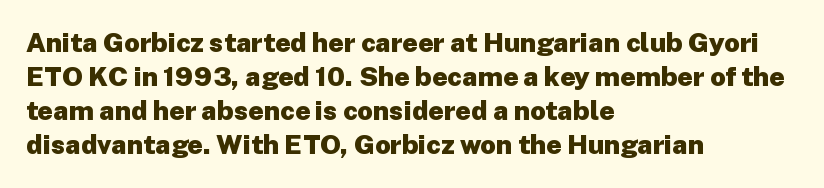
Does the weight exceed regular? Yes, all the way to bold. Short note: letters normally spaced. The space beneath each line is pristine and unruled. The typesetter chose a ragged-right arrangement here. Posture: vertical. The passage shown stacks its lines at a standard gap.
